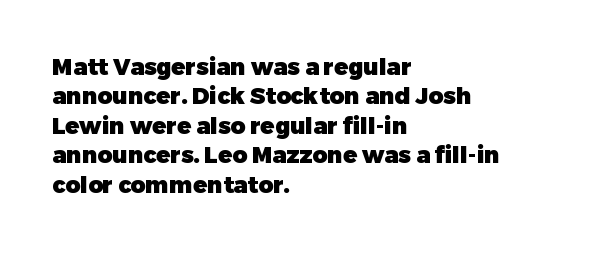
The image shows 23 px bold type, upright; set left-aligned, normal line spacing (1.28x), normal letter spacing, not underlined.
